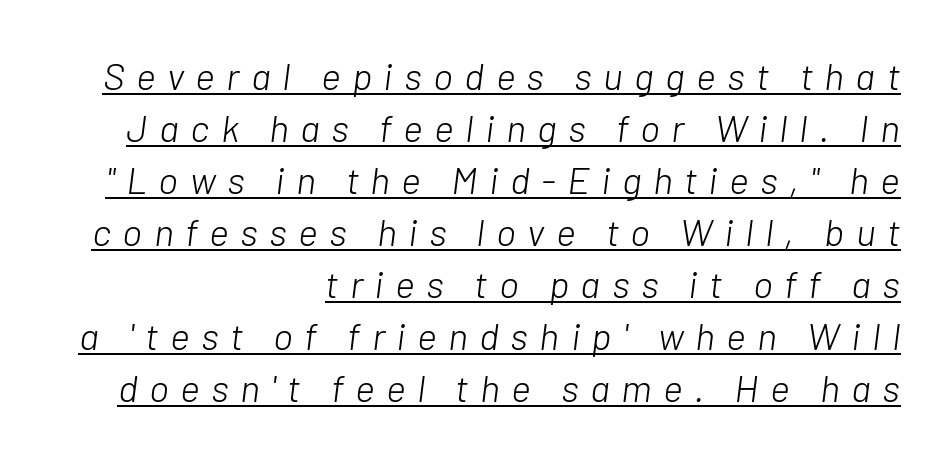
The rows are spaced the way most documents space them. There is plenty of visible air inserted between adjacent glyphs. Counters stay open thanks to moderate or lighter strokes. Spacing verdict: proportional, widths tailored to each character.
